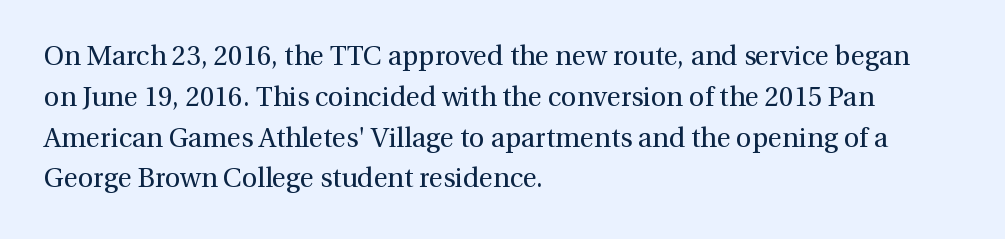
{"italic": "no", "bold": "no", "underline": "no", "align": "left", "line_spacing": "normal", "line_spacing_ratio": 1.51, "letter_spacing": "normal", "letter_spacing_em": 0.0, "glyph_px": 27}
